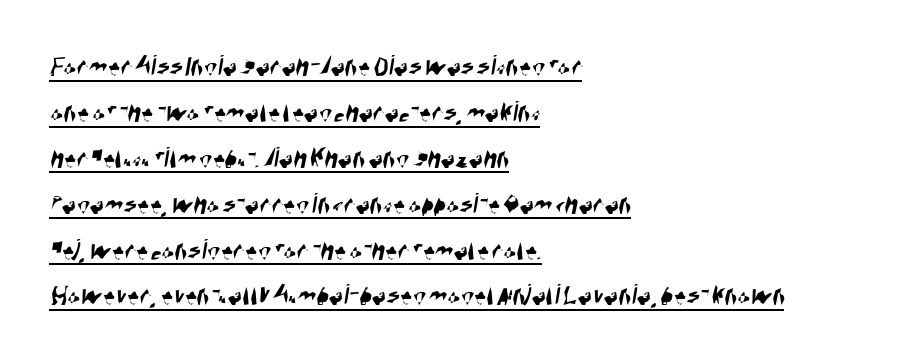
The image shows 30 px condensed sans-serif type; set left-aligned, normal line spacing (1.53x), normal letter spacing, underlined; high stroke contrast and a large x-height.
